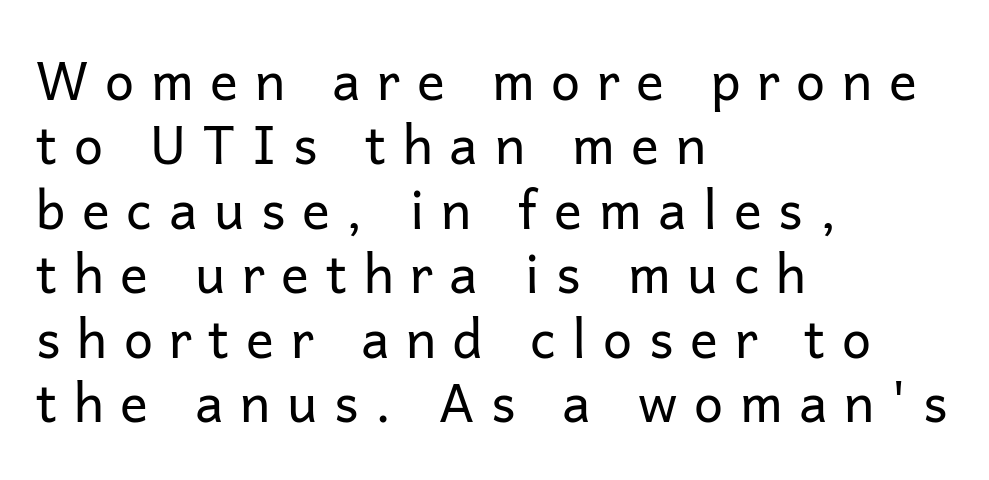
The image shows 52 px regular-weight sans-serif type, upright; set left-aligned, line spacing 1.24x, unusually wide letter spacing (+0.32 em), not underlined; low stroke contrast and a medium x-height.
